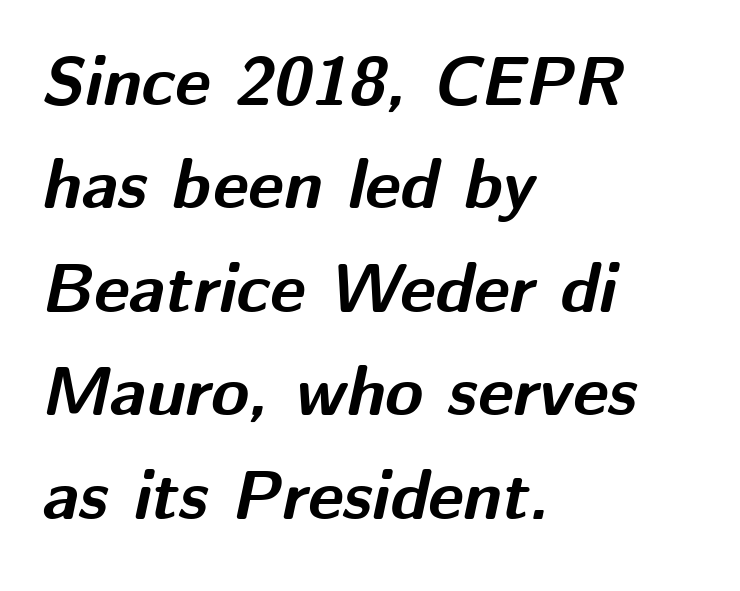
Q: Is the text bold? A: Yes.
Q: Is the text italic (slanted)? A: Yes, it leans right by about 12 degrees.
Q: Is the text underlined? A: No.
Q: How is the paragraph aligned? A: Left-aligned.
Q: Is the spacing between letters normal or unusually wide? A: Normal.
Q: Is the spacing between lines tight, normal or loose? A: Normal.
Q: Width (condensed, normal, or wide)? A: Normal.
Q: Stroke contrast? A: Medium.
Q: x-height? A: Medium.
Q: Monospaced? A: No.
